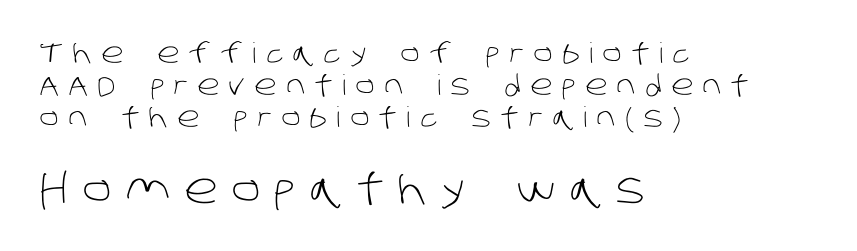
Is this a fixed-width face? No — the glyphs have proportional, varying widths. The rendering uses a small line-height, squeezing the rows. A clean baseline with only descenders dipping below it. This is not heavy type; no bold has been used. A sans-serif font was chosen for this passage.
